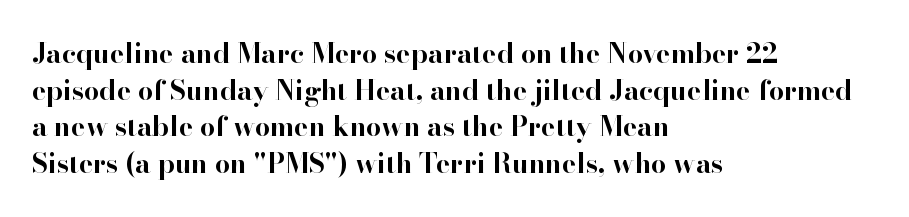
Q: Is the text bold? A: Yes.
Q: Is the text italic (slanted)? A: No, it is upright.
Q: Is the text underlined? A: No.
Q: How is the paragraph aligned? A: Left-aligned.
Q: Is the spacing between letters normal or unusually wide? A: Normal.
Q: Is the spacing between lines tight, normal or loose? A: Normal.
